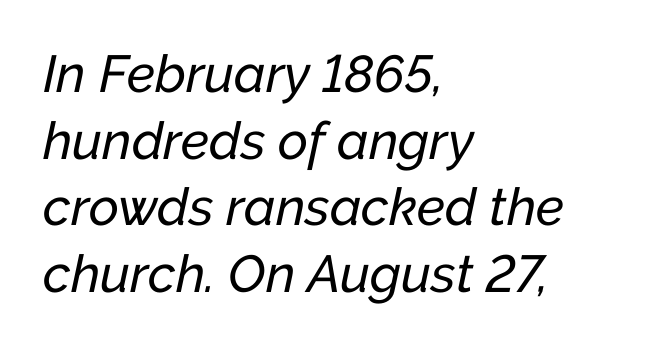
{"italic": "yes", "lean": "right", "slant_degrees": 12, "width": "normal", "stroke_contrast": "low", "x_height": "medium", "monospaced": "no", "underline": "no", "align": "left", "line_spacing": "normal", "line_spacing_ratio": 1.28, "letter_spacing": "normal", "letter_spacing_em": 0.0, "glyph_px": 52}
